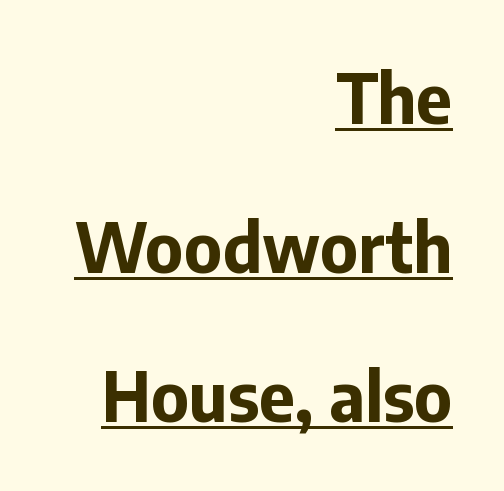
The image shows 69 px bold sans-serif type, upright; set right-aligned, loose line spacing (2.16x), normal letter spacing, underlined; low stroke contrast and a medium x-height.
